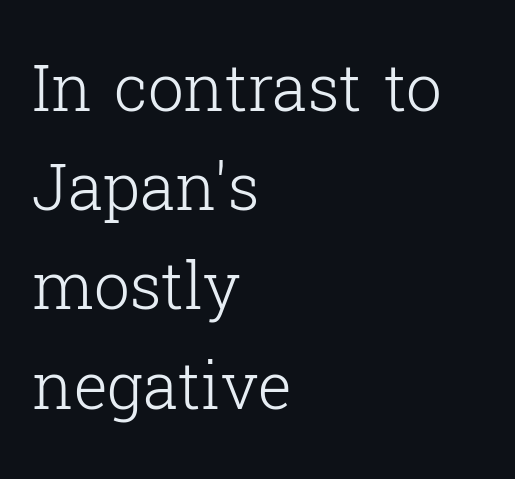
Q: Is the text bold? A: No.
Q: Is the text italic (slanted)? A: No, it is upright.
Q: Is the typeface a serif or a sans-serif typeface? A: Serif.
Q: Is the text underlined? A: No.
Q: How is the paragraph aligned? A: Left-aligned.
Q: Is the spacing between letters normal or unusually wide? A: Normal.
Q: Is the spacing between lines tight, normal or loose? A: Normal.
Q: Width (condensed, normal, or wide)? A: Normal.
Q: Stroke contrast? A: Low.
Q: x-height? A: Medium.
Q: Monospaced? A: No.
